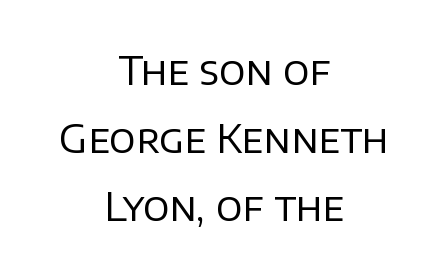
The image shows 39 px regular-weight sans-serif type, upright; set centered, line spacing 1.74x, normal letter spacing, not underlined; low stroke contrast and a large x-height.
